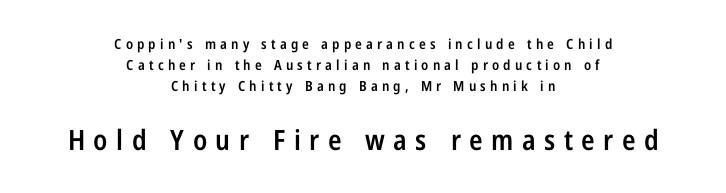
Q: Is the text bold? A: Semi-bold.
Q: Is the text italic (slanted)? A: No, it is upright.
Q: Is the typeface a serif or a sans-serif typeface? A: Sans-serif.
Q: Is the text underlined? A: No.
Q: How is the paragraph aligned? A: Centered.
Q: Is the spacing between letters normal or unusually wide? A: Unusually wide.
Q: Is the spacing between lines tight, normal or loose? A: Normal.
Q: Which block of text is set in a larger size, the first (top) or the second (bottom)? A: The second (bottom) one.
Q: Width (condensed, normal, or wide)? A: Condensed.
Q: Stroke contrast? A: Low.
Q: x-height? A: Medium.
Q: Monospaced? A: No.
